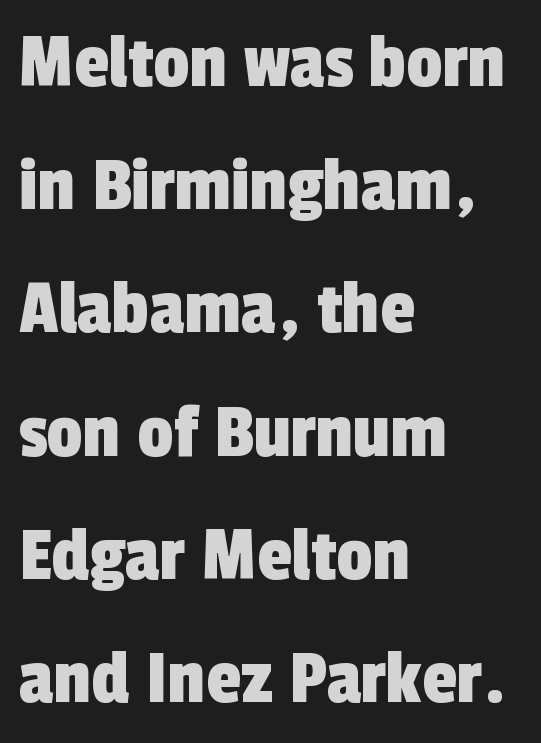
The image shows 80 px condensed sans-serif type; set left-aligned, normal line spacing (1.54x), normal letter spacing, not underlined; a medium x-height.
